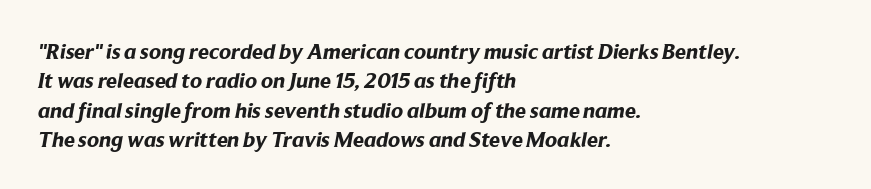
Regarding leading, the lines here are spaced in the standard way. One-word summary of the alignment: left. Honestly, the letter spacing is just normal — you wouldn't notice it. Clear beneath every line of the passage.
